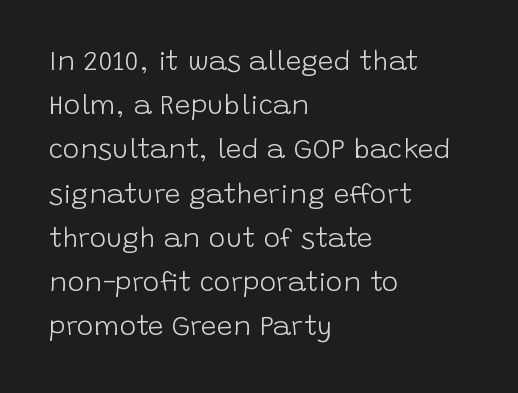
{"serif": "no", "italic": "no", "bold": "no", "weight": "light", "width": "normal", "stroke_contrast": "low", "x_height": "large", "monospaced": "no", "underline": "no", "align": "left", "line_spacing": "normal", "line_spacing_ratio": 1.58, "letter_spacing": "normal", "letter_spacing_em": 0.0, "glyph_px": 28}
